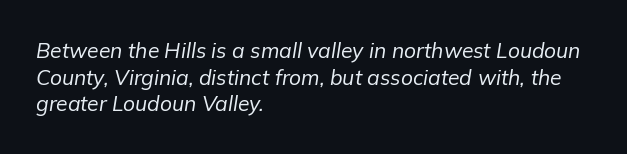
{"italic": "yes", "lean": "right", "slant_degrees": 9, "bold": "no", "underline": "no", "align": "left", "line_spacing": "normal", "line_spacing_ratio": 1.27, "letter_spacing": "normal", "letter_spacing_em": 0.0, "glyph_px": 21}
